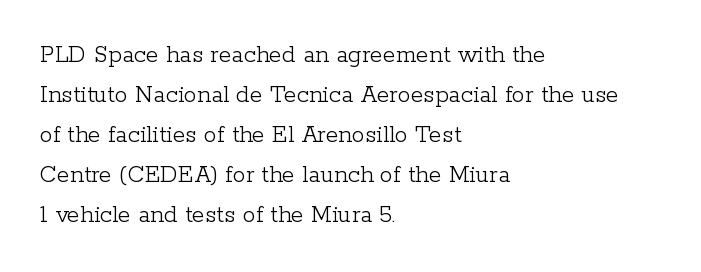
The image shows 26 px text type, upright; set left-aligned, normal line spacing (1.54x), normal letter spacing, not underlined.
